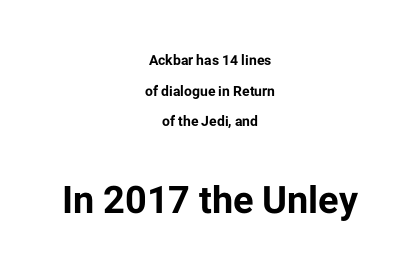
Q: Is the text bold? A: Yes.
Q: Is the text italic (slanted)? A: No, it is upright.
Q: Is the typeface a serif or a sans-serif typeface? A: Sans-serif.
Q: Is the text underlined? A: No.
Q: How is the paragraph aligned? A: Centered.
Q: Is the spacing between letters normal or unusually wide? A: Normal.
Q: Is the spacing between lines tight, normal or loose? A: Loose.
Q: Which block of text is set in a larger size, the first (top) or the second (bottom)? A: The second (bottom) one.
Q: Width (condensed, normal, or wide)? A: Normal.
Q: Stroke contrast? A: Low.
Q: x-height? A: Medium.
Q: Monospaced? A: No.
